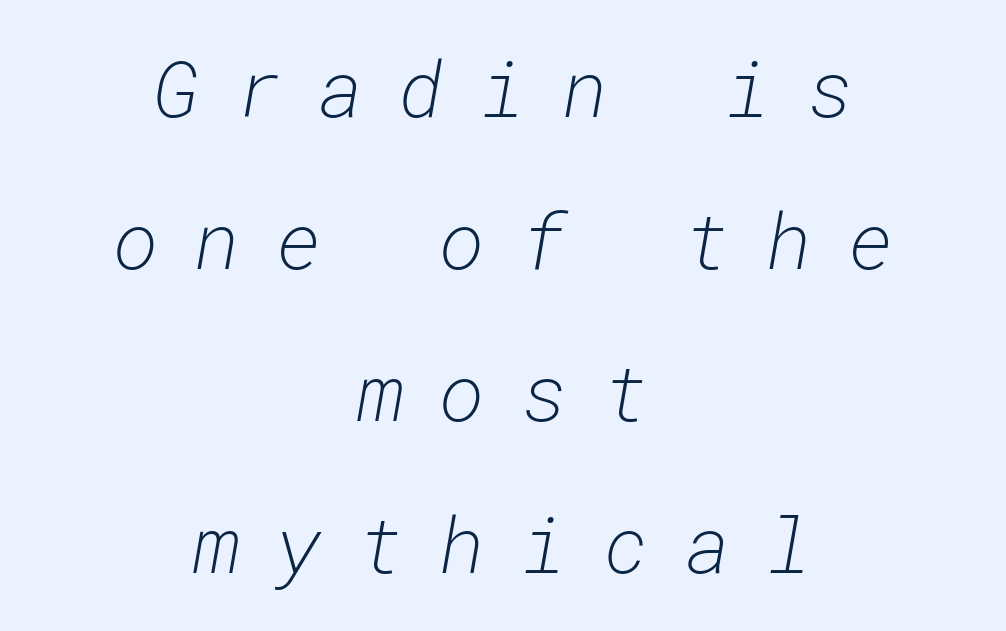
A typesetter would call this monospace, since all characters share one set width. The passage shown is not underscored anywhere. Summary of vertical rhythm: relaxed, with wide interline spacing. Short and long lines alike share a common midpoint. Compared with ordinary roman type, these characters are visibly tilted.
